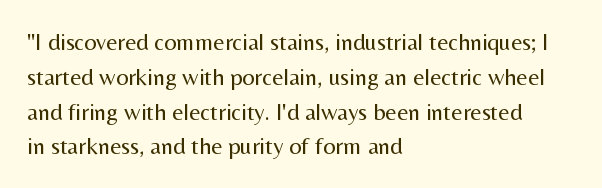
Q: Is the text bold? A: No.
Q: Is the text italic (slanted)? A: No, it is upright.
Q: Is the text underlined? A: No.
Q: How is the paragraph aligned? A: Left-aligned.
Q: Is the spacing between letters normal or unusually wide? A: Normal.
Q: Is the spacing between lines tight, normal or loose? A: Normal.
